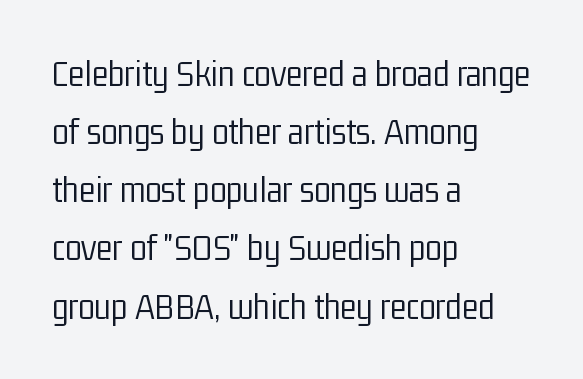
{"serif": "no", "italic": "no", "bold": "no", "weight": "light", "width": "condensed", "stroke_contrast": "low", "x_height": "medium", "monospaced": "no", "underline": "no", "align": "left", "line_spacing": "normal", "line_spacing_ratio": 1.53, "letter_spacing": "normal", "letter_spacing_em": 0.0, "glyph_px": 38}
